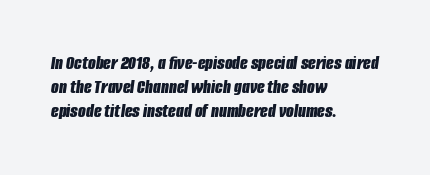
The image shows 20 px bold type, italic (leaning right); set left-aligned, line spacing 1.21x, normal letter spacing, not underlined.
